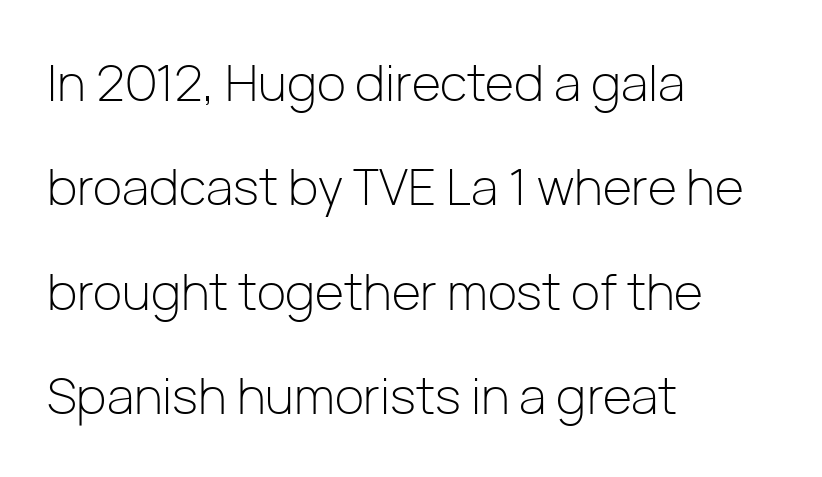
A typesetter would call this proportional, since set widths differ per character. The gaps between neighbouring characters are ordinary and unremarkable. Nothing heavy about these letters — not bold at all. The lettering stays uniformly vertical, giving the passage a roman look.
